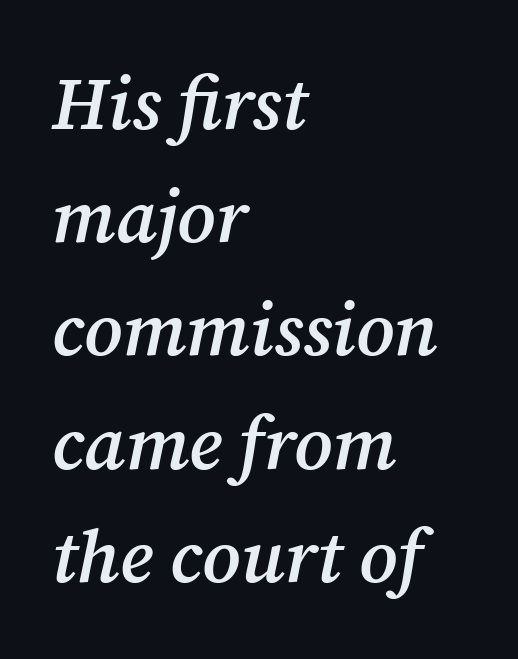
Quick note: interline space is typical. Regarding serifs, this sample has them. There is no visible air inserted between adjacent glyphs. Beneath every word, the page is bare.
